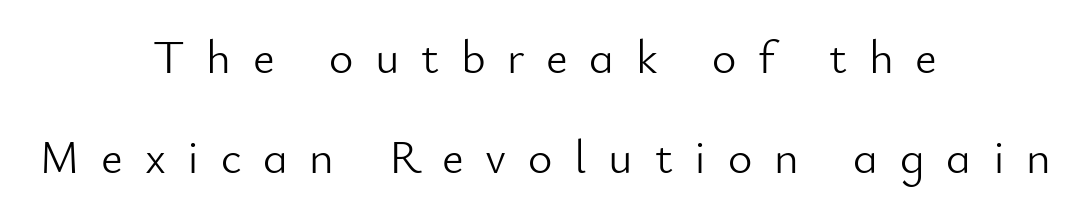
Is the letter spacing exaggerated? Yes — the characters are pushed far apart. Each new line begins a long way beneath the previous one. The passage shown is typed in a proportional face where columns would drift. The lines are quadded center.
